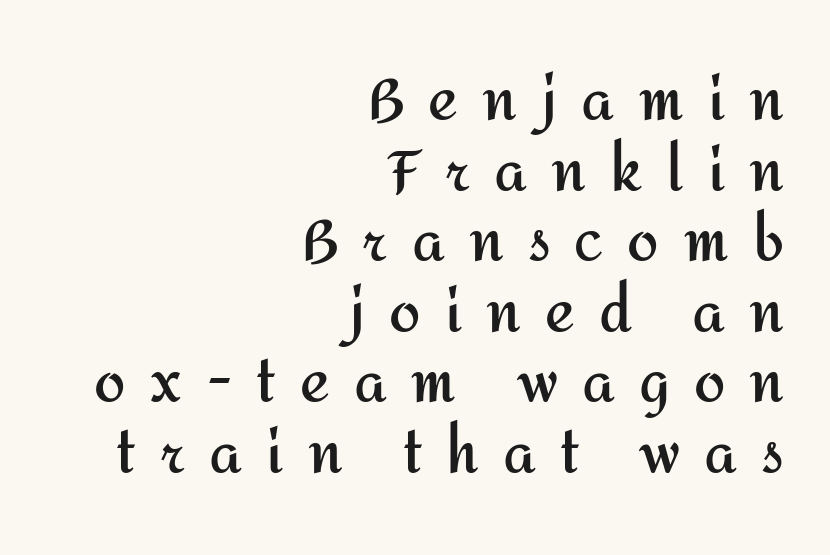
{"serif": "no", "italic": "no", "bold": "yes", "weight": "semibold", "width": "normal", "stroke_contrast": "medium", "x_height": "medium", "monospaced": "no", "underline": "no", "align": "right", "line_spacing": "normal", "line_spacing_ratio": 1.26, "letter_spacing": "wide", "letter_spacing_em": 0.43, "glyph_px": 56}
